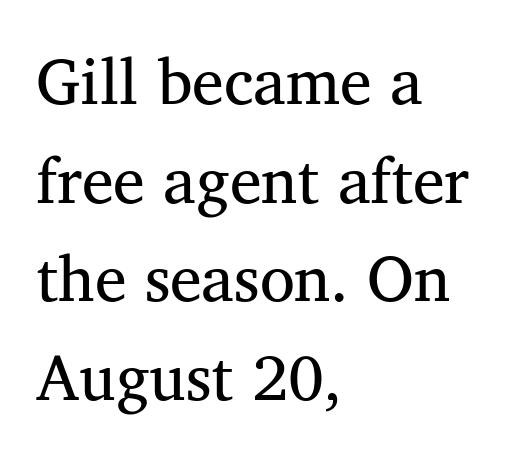
Character widths vary here, with narrow letters taking less room than wide ones. The specimen omits any rule beneath the text block's lines. Vertical stems look standard width or narrower in stroke. Vertically, the passage feels balanced, rows spaced as you'd expect.
